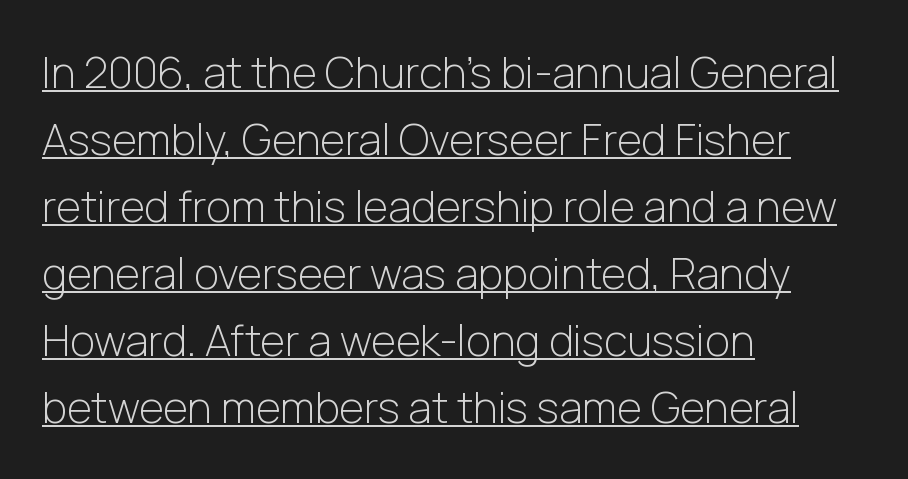
The image shows 43 px light sans-serif type, upright; set left-aligned, normal line spacing (1.56x), normal letter spacing, underlined; low stroke contrast and a medium x-height.
